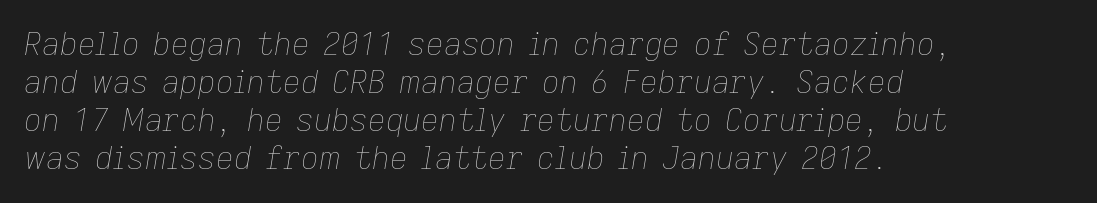
Plain, unruled lines of type. Heaviness? Minimal to ordinary, like unemphasized prose. Compared with typical body copy, the letter spacing here is the same. Here the designer chose a conventional face with non-uniform glyph widths. Caption: multi-line text, flush left, ragged right. Rendered with sloped, italic letterforms.
